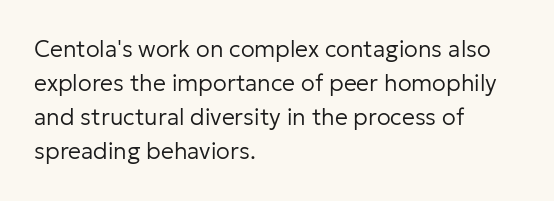
The type sits square on the baseline with zero lean. Stem width sits at or under what a default text font uses. Horizontally, the lines are justified to the leading edge only. This sample keeps an unexceptional amount of space between lines. The space beneath each line is pristine and unruled. There is no visible air inserted between adjacent glyphs.
